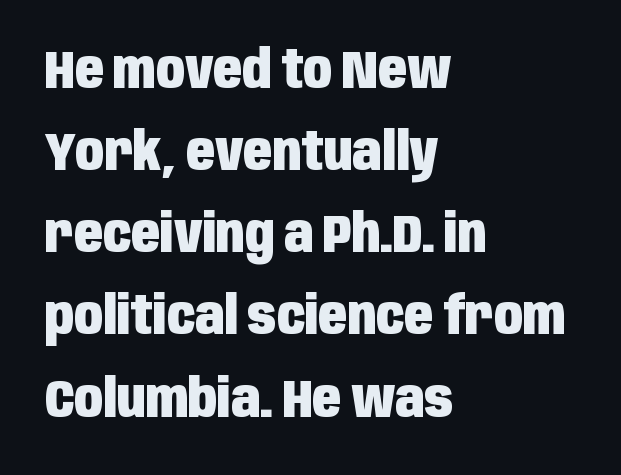
The tracking reads as untouched default to a designer's eye. Notice how thick the strokes are: this is what a full bold looks like. Character widths vary here, with narrow letters taking less room than wide ones. Honestly, there is no underline to notice here at all. The paragraph shown leans on its left margin.
